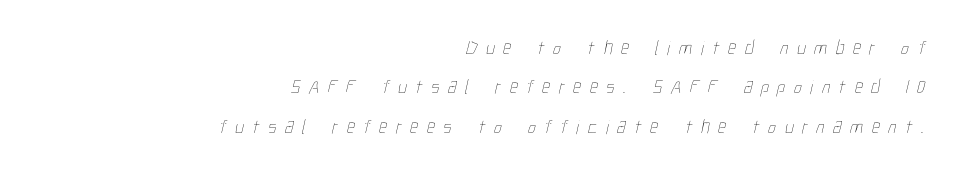
Q: Is the text bold? A: No.
Q: Is the text underlined? A: No.
Q: How is the paragraph aligned? A: Right-aligned.
Q: Is the spacing between letters normal or unusually wide? A: Unusually wide.
Q: Is the spacing between lines tight, normal or loose? A: Loose.
